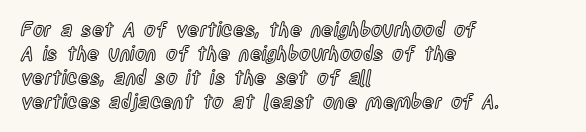
Q: Is the text italic (slanted)? A: Yes.
Q: Is the text underlined? A: No.
Q: How is the paragraph aligned? A: Left-aligned.
Q: Is the spacing between letters normal or unusually wide? A: Normal.
